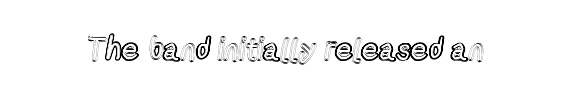
The foot of each line stays bare and open. Varying glyph widths throughout — classic text-font behaviour. This sample uses plain, unmodified letter spacing.
